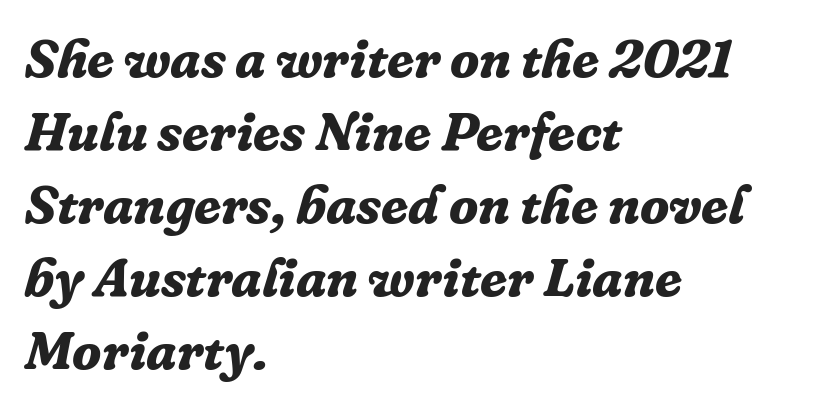
Q: Is the text bold? A: Yes.
Q: Is the text italic (slanted)? A: Yes, it leans right by about 16 degrees.
Q: Is the typeface a serif or a sans-serif typeface? A: Serif.
Q: Is the text underlined? A: No.
Q: How is the paragraph aligned? A: Left-aligned.
Q: Is the spacing between letters normal or unusually wide? A: Normal.
Q: Is the spacing between lines tight, normal or loose? A: Normal.
Q: Width (condensed, normal, or wide)? A: Normal.
Q: Stroke contrast? A: Low.
Q: x-height? A: Medium.
Q: Monospaced? A: No.
